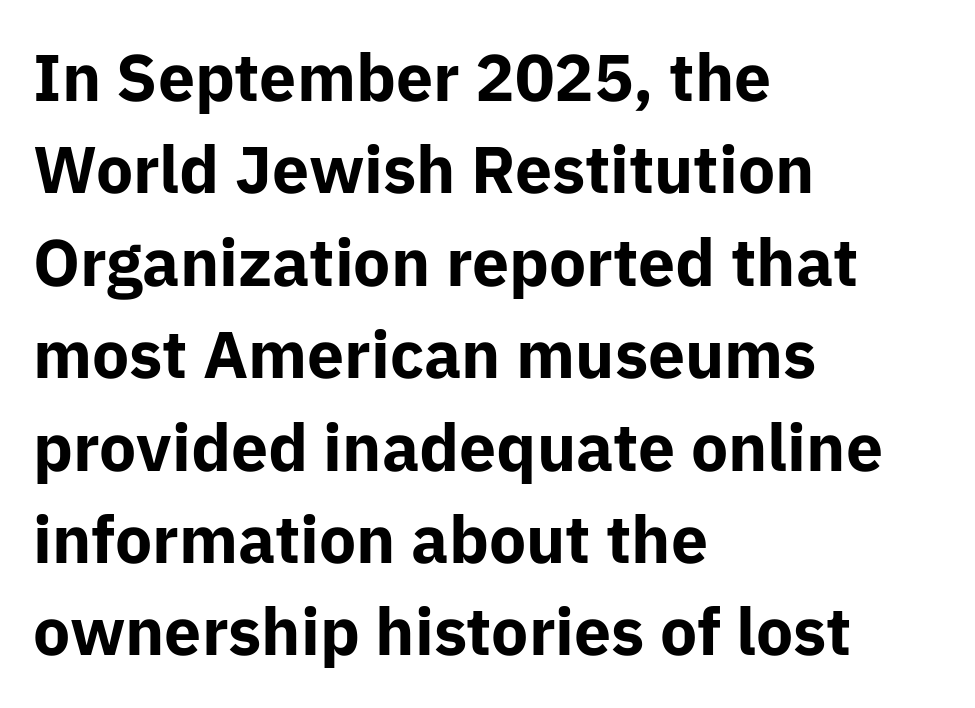
Descenders are the only things crossing below the line. The font's upright variant was chosen for this text. Horizontal alignment here is leftward, the default for most running prose. A typesetter would label this face a sans.
